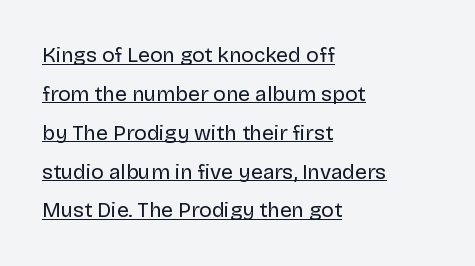
Q: Is the text bold? A: No.
Q: Is the text italic (slanted)? A: No, it is upright.
Q: Is the text underlined? A: Yes.
Q: How is the paragraph aligned? A: Left-aligned.
Q: Is the spacing between letters normal or unusually wide? A: Normal.
